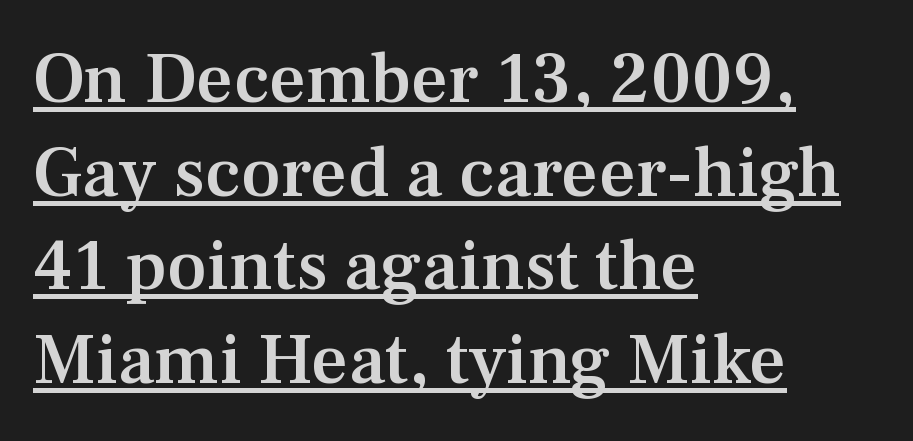
Small tapered or slab feet sit at the stroke ends, so this counts as serif. Interline gaps are of average width in this sample. Here the designer chose a conventional face with non-uniform glyph widths. The rag falls on the right side of this text block.
